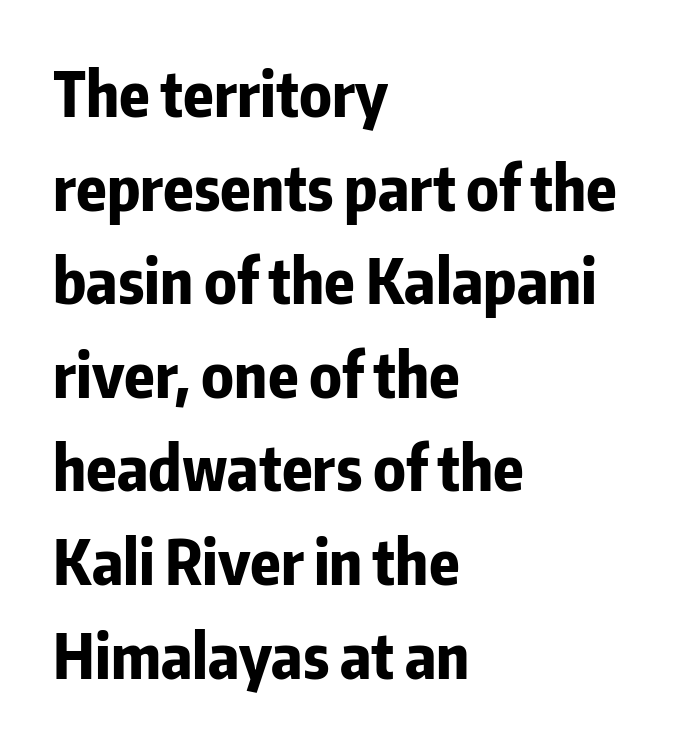
The font's upright variant was chosen for this text. These words are printed bold, with thick strokes throughout. Think of a printed novel: that variable character pitch is what you see here. Has an underline been added? It has not. Are there feet on the stems? There aren't — it's a sans. Line beginnings align vertically; line endings do not.
